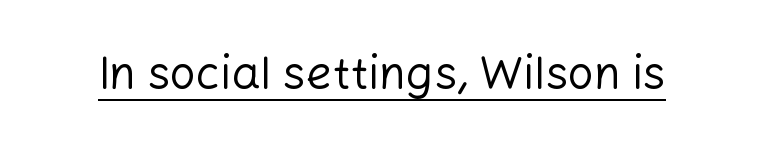
The image shows 46 px regular-weight sans-serif type, upright; set normal letter spacing, underlined; low stroke contrast and a medium x-height.
